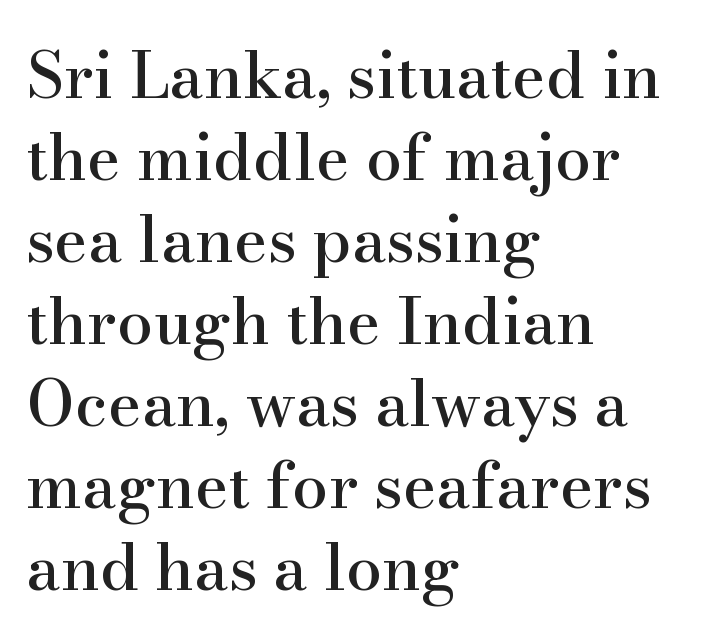
The image shows 64 px serif type, upright; set left-aligned, normal line spacing (1.28x), normal letter spacing, not underlined; high stroke contrast and a small x-height.
